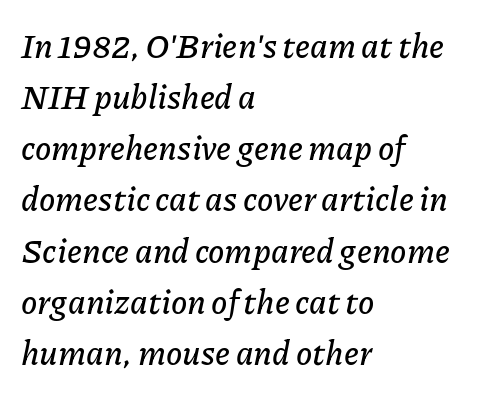
The image shows 33 px text type, italic (leaning right); set left-aligned, normal line spacing (1.55x), normal letter spacing, not underlined; low stroke contrast and a medium x-height.
